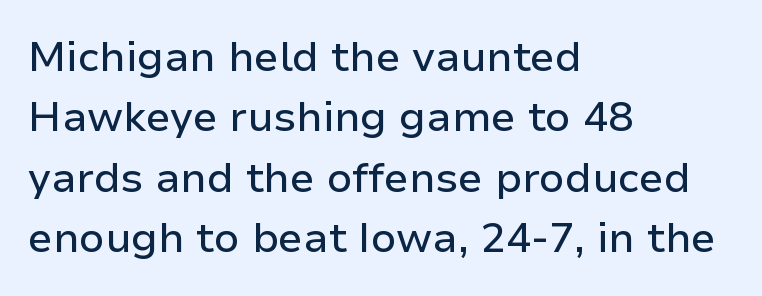
The image shows 42 px sans-serif type, upright; set left-aligned, normal line spacing (1.44x), normal letter spacing, not underlined; low stroke contrast and a medium x-height.
